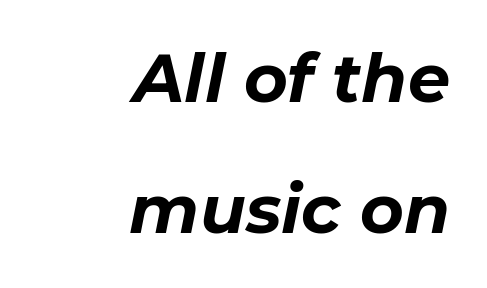
Underlining? Definitely not there. The characters look thick and weighty, a clear bold. The lines are quadded right. Note the varied advance widths — an 'i' is clearly narrower than an 'm'. These lines stand farther apart than default settings would place them.
